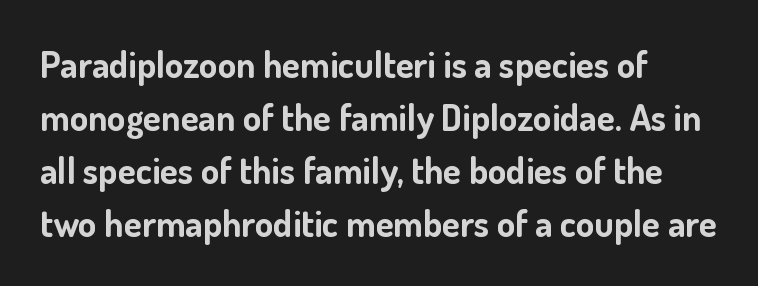
{"serif": "no", "italic": "no", "bold": "yes", "weight": "bold", "width": "normal", "stroke_contrast": "low", "x_height": "small", "monospaced": "no", "underline": "no", "align": "left", "line_spacing": "normal", "line_spacing_ratio": 1.43, "letter_spacing": "normal", "letter_spacing_em": 0.0, "glyph_px": 37}
